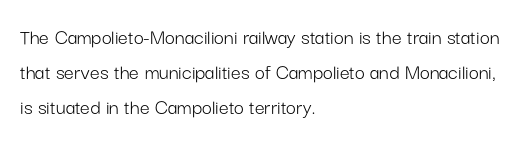
Q: Is the text bold? A: No.
Q: Is the text italic (slanted)? A: No, it is upright.
Q: Is the text underlined? A: No.
Q: How is the paragraph aligned? A: Left-aligned.
Q: Is the spacing between letters normal or unusually wide? A: Normal.
Q: Is the spacing between lines tight, normal or loose? A: Normal.
